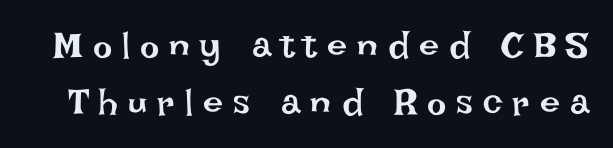
The image shows 36 px regular-weight type, upright; set normal line spacing (1.57x), unusually wide letter spacing (+0.28 em), not underlined; low stroke contrast and a large x-height.
